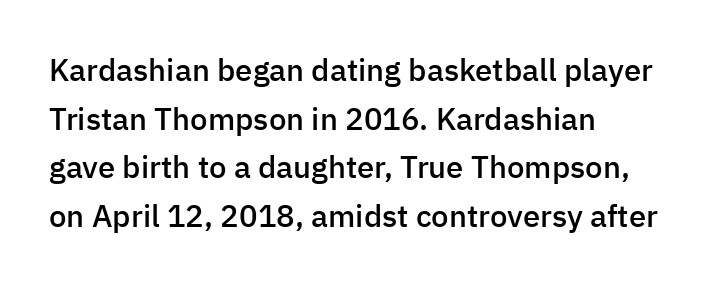
Students, this is semibold: more ink than regular, less than bold. When letters stand straight like this, we call the style roman or upright. The face used here is proportionally spaced, like ordinary book or web type. Nobody touched the tracking dial on this one. Typographically, this falls in the sans-serif category.
